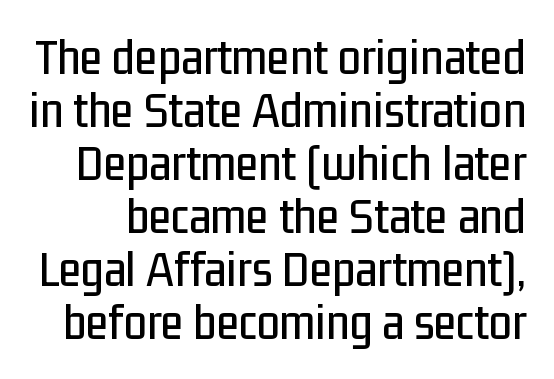
Q: Is the text italic (slanted)? A: No, it is upright.
Q: Is the typeface a serif or a sans-serif typeface? A: Sans-serif.
Q: Is the text underlined? A: No.
Q: Is the spacing between letters normal or unusually wide? A: Normal.
Q: Is the spacing between lines tight, normal or loose? A: Tight.
Q: Width (condensed, normal, or wide)? A: Condensed.
Q: Stroke contrast? A: Low.
Q: x-height? A: Medium.
Q: Monospaced? A: No.
